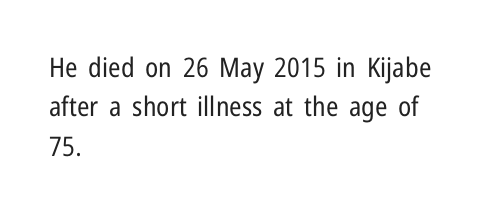
{"italic": "no", "bold": "no", "underline": "no", "align": "left", "line_spacing": "normal", "line_spacing_ratio": 1.46, "letter_spacing": "normal", "letter_spacing_em": 0.0, "glyph_px": 27}
